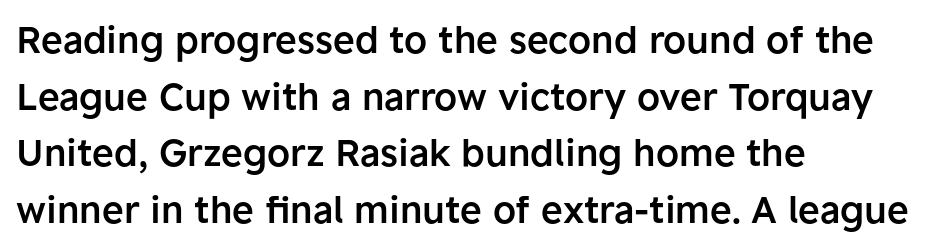
{"serif": "no", "italic": "no", "bold": "semi", "weight": "semibold", "width": "normal", "stroke_contrast": "low", "x_height": "medium", "monospaced": "no", "underline": "no", "align": "left", "line_spacing": "normal", "line_spacing_ratio": 1.53, "letter_spacing": "normal", "letter_spacing_em": 0.0, "glyph_px": 37}
